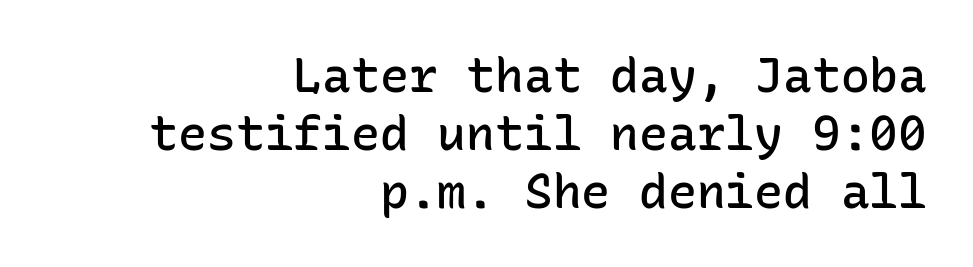
The image shows 48 px semibold sans-serif type, upright, monospaced; set right-aligned, line spacing 1.21x, normal letter spacing, not underlined; low stroke contrast and a medium x-height.
